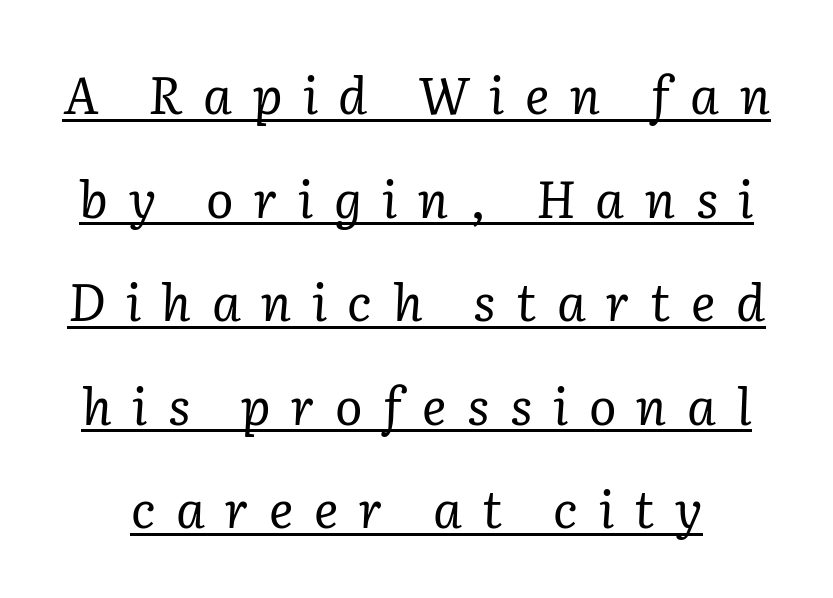
The image shows 51 px regular-weight serif type, italic (leaning right); set loose line spacing (2.03x), unusually wide letter spacing (+0.4 em), underlined; low stroke contrast and a medium x-height.
